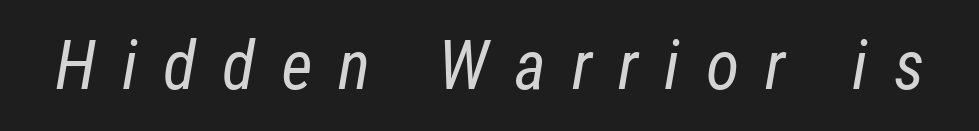
{"italic": "yes", "lean": "right", "slant_degrees": 12, "bold": "no", "weight": "regular", "width": "condensed", "stroke_contrast": "low", "x_height": "medium", "monospaced": "no", "underline": "no", "letter_spacing": "wide", "letter_spacing_em": 0.38, "glyph_px": 68}
